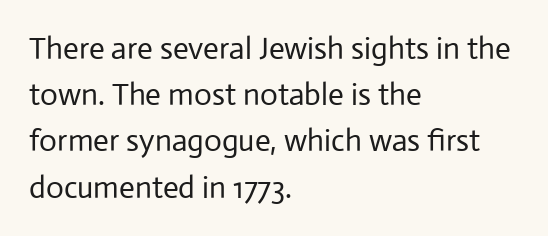
Q: Is the text bold? A: No.
Q: Is the text italic (slanted)? A: No, it is upright.
Q: Is the typeface a serif or a sans-serif typeface? A: Sans-serif.
Q: Is the text underlined? A: No.
Q: How is the paragraph aligned? A: Left-aligned.
Q: Is the spacing between letters normal or unusually wide? A: Normal.
Q: Is the spacing between lines tight, normal or loose? A: Normal.
Q: Width (condensed, normal, or wide)? A: Normal.
Q: Stroke contrast? A: Low.
Q: x-height? A: Medium.
Q: Monospaced? A: No.
